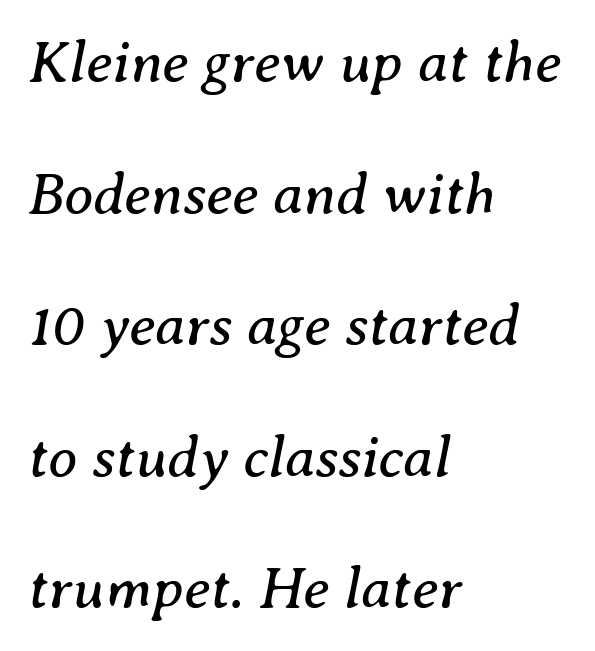
Compared with a centered layout, this one pins lines to the left instead. Looks like regular typesetting: each glyph gets only the width it needs. No extra tracking has been applied to these lines. Stroke mass is kept to a normal reading level or below.
